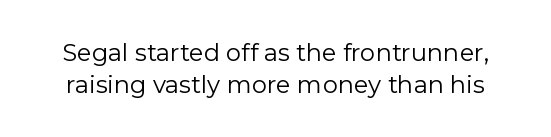
{"italic": "no", "bold": "no", "underline": "no", "line_spacing": "normal", "line_spacing_ratio": 1.33, "letter_spacing": "normal", "letter_spacing_em": 0.0, "glyph_px": 24}
